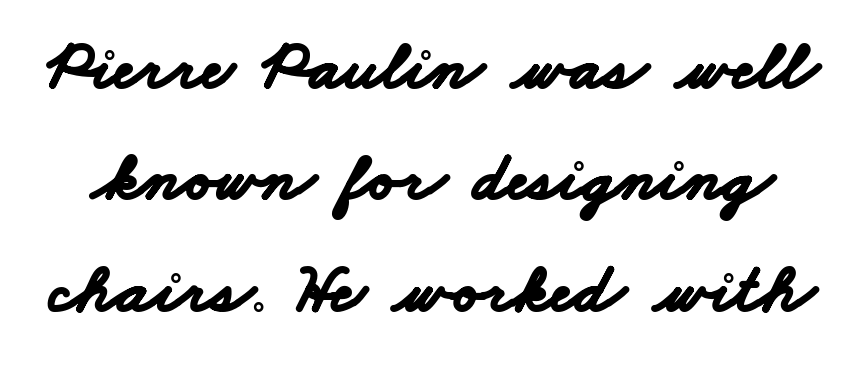
Serifs: no, the terminals of the letterforms are clean. Short note: letters normally spaced. How would I describe the line gaps? Plain and ordinary. Beneath every word, the page is bare. Stroke thickness is high; the sample reads as a true bold. These lines are rendered in a variable-pitch font.
